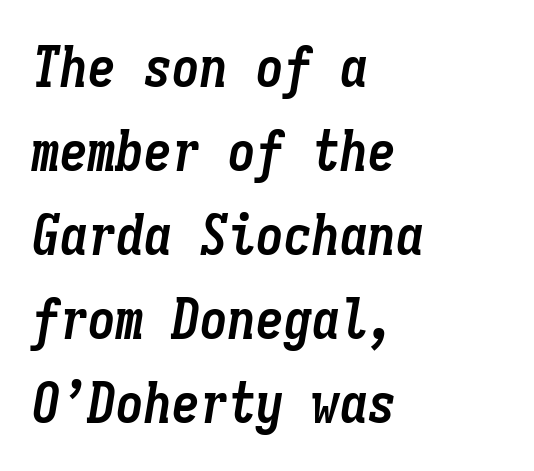
Q: Is the text bold? A: Yes.
Q: Is the text italic (slanted)? A: Yes, it leans right by about 9 degrees.
Q: Is the text underlined? A: No.
Q: How is the paragraph aligned? A: Left-aligned.
Q: Is the spacing between letters normal or unusually wide? A: Normal.
Q: Is the spacing between lines tight, normal or loose? A: Normal.
Q: Width (condensed, normal, or wide)? A: Condensed.
Q: Stroke contrast? A: Low.
Q: x-height? A: Medium.
Q: Monospaced? A: Yes.
